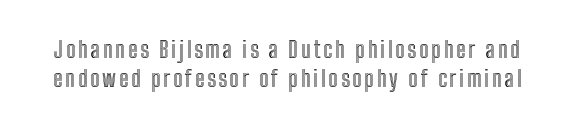
{"italic": "no", "underline": "no", "line_spacing": "normal", "line_spacing_ratio": 1.3, "glyph_px": 22}
